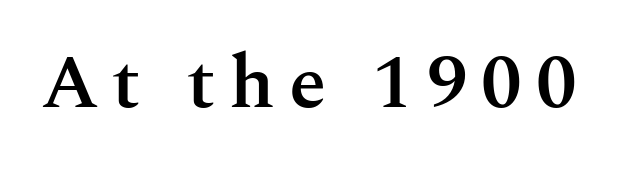
Q: Is the text bold? A: Semi-bold.
Q: Is the text italic (slanted)? A: No, it is upright.
Q: Is the typeface a serif or a sans-serif typeface? A: Serif.
Q: Is the text underlined? A: No.
Q: Width (condensed, normal, or wide)? A: Normal.
Q: Stroke contrast? A: Medium.
Q: x-height? A: Medium.
Q: Monospaced? A: No.
